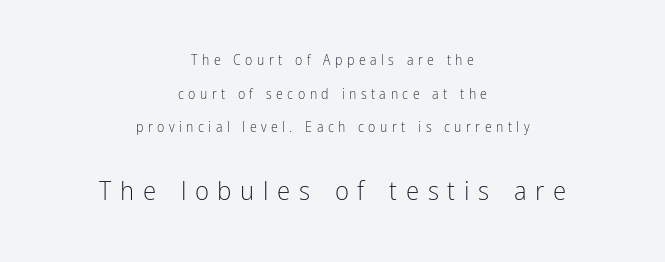
The image shows 27 px text type, upright; set centered, loose line spacing (2.4x), unusually wide letter spacing (+0.32 em), not underlined; the second (bottom) block is 1.93x larger.
